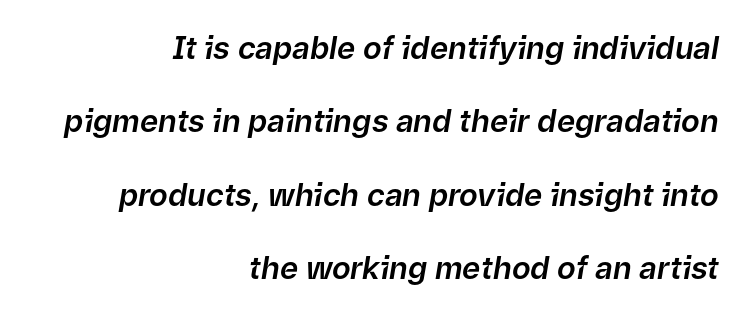
The image shows 31 px text type, italic (leaning right); set right-aligned, loose line spacing (2.37x), normal letter spacing, not underlined; low stroke contrast and a medium x-height.
